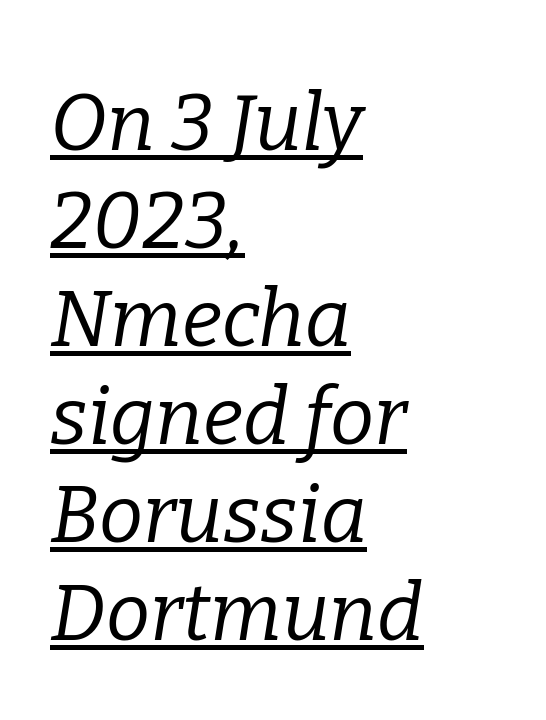
Q: Is the text bold? A: No.
Q: Is the text italic (slanted)? A: Yes, it leans right by about 9 degrees.
Q: Is the typeface a serif or a sans-serif typeface? A: Serif.
Q: Is the text underlined? A: Yes.
Q: How is the paragraph aligned? A: Left-aligned.
Q: Is the spacing between letters normal or unusually wide? A: Normal.
Q: Width (condensed, normal, or wide)? A: Normal.
Q: Stroke contrast? A: Low.
Q: x-height? A: Medium.
Q: Monospaced? A: No.
